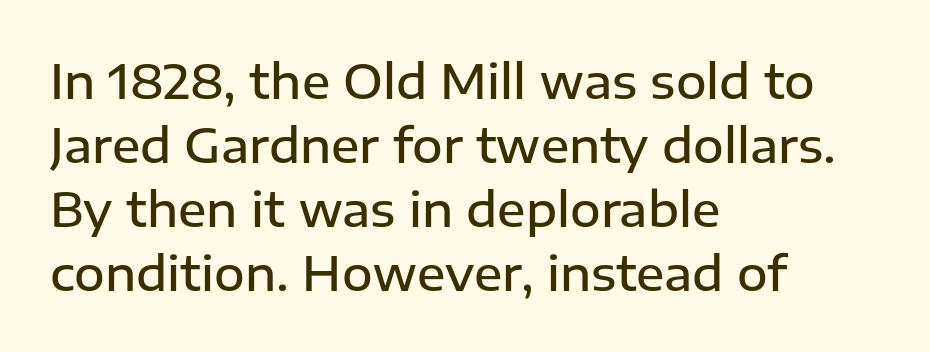
The image shows 47 px semibold sans-serif type, upright; set left-aligned, normal line spacing (1.36x), normal letter spacing, not underlined; low stroke contrast and a medium x-height.
